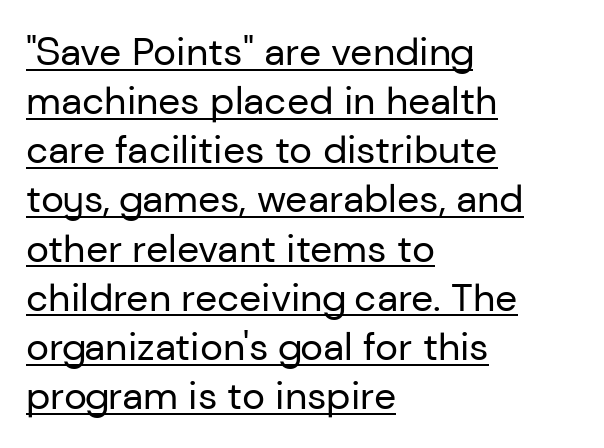
The image shows 39 px regular-weight sans-serif type, upright; set left-aligned, normal line spacing (1.26x), normal letter spacing, underlined; low stroke contrast and a medium x-height.
